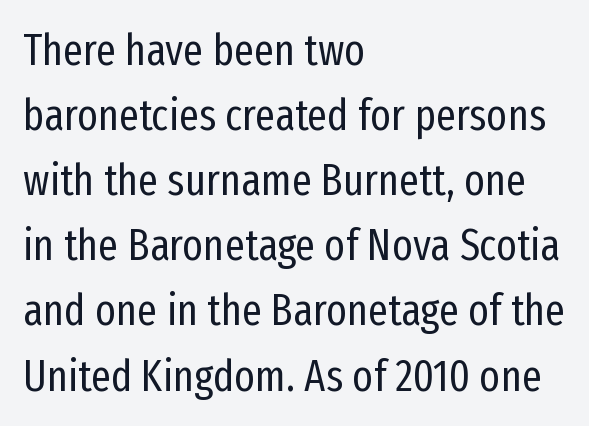
Regular leading. Reading down the block, your eye returns to a fixed left position each line. The passage shown is not bold in any degree. The rendering keeps characters at their native spacing. This rendering features lettering with no underline. The passage shown is typed in a proportional face where columns would drift.
